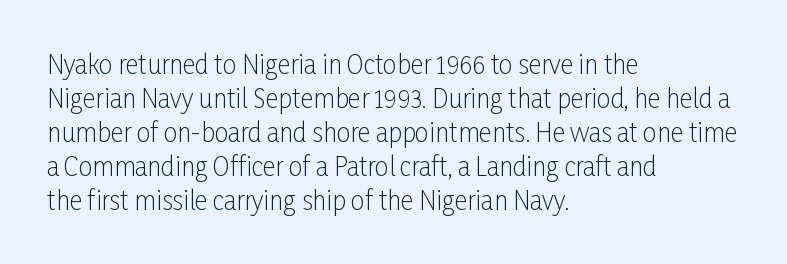
The image shows 25 px text type, upright; set left-aligned, normal line spacing (1.36x), normal letter spacing, not underlined.
